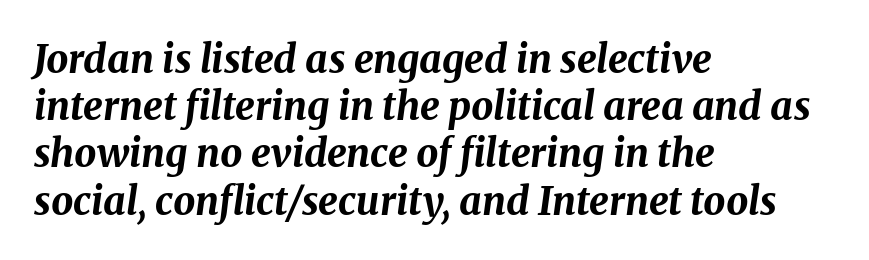
{"italic": "yes", "lean": "right", "slant_degrees": 8, "bold": "yes", "weight": "bold", "width": "normal", "stroke_contrast": "medium", "x_height": "medium", "monospaced": "no", "underline": "no", "align": "left", "line_spacing_ratio": 1.21, "letter_spacing": "normal", "letter_spacing_em": 0.0, "glyph_px": 39}
